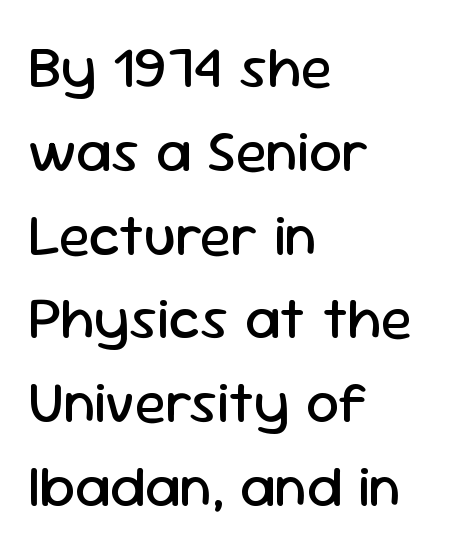
These glyphs show unthickened strokes, regular width or finer. One-word summary of the alignment: left. Compared with typical body copy, the letter spacing here is the same. A normal amount of white space separates one row of letters from the next.
